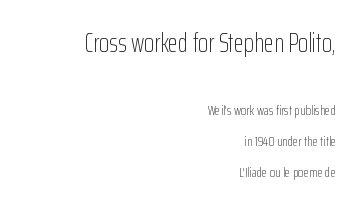
The image shows 26 px text type, upright; set right-aligned, loose line spacing (2.18x), normal letter spacing, not underlined; the first (top) block is 1.86x larger.
